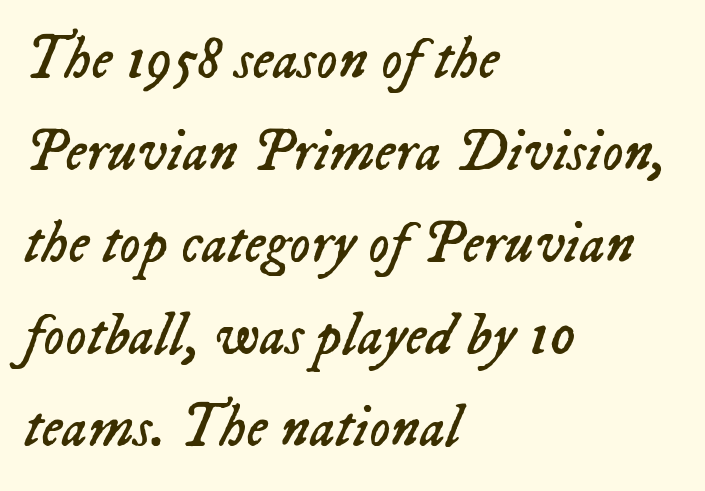
{"italic": "yes", "lean": "right", "slant_degrees": 23, "bold": "no", "weight": "regular", "width": "normal", "stroke_contrast": "low", "x_height": "medium", "monospaced": "no", "underline": "no", "align": "left", "line_spacing": "normal", "line_spacing_ratio": 1.56, "letter_spacing": "normal", "letter_spacing_em": 0.0, "glyph_px": 59}
